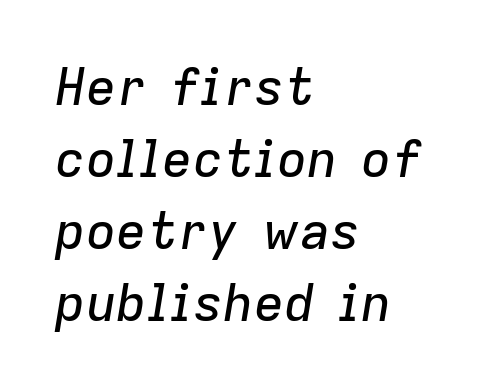
{"italic": "yes", "lean": "right", "slant_degrees": 9, "width": "normal", "stroke_contrast": "low", "x_height": "medium", "monospaced": "no", "underline": "no", "align": "left", "line_spacing": "normal", "line_spacing_ratio": 1.41, "letter_spacing": "normal", "letter_spacing_em": 0.0, "glyph_px": 51}
